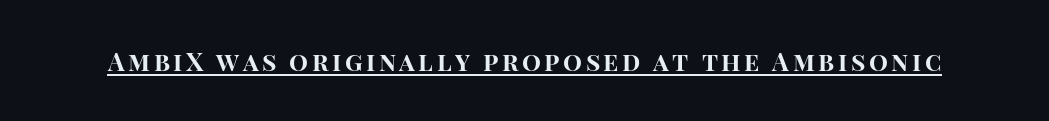
Notice how a bar underscores the lettering throughout. The axis of the letterforms is exactly vertical. Caption: bold face, heavy strokes.
